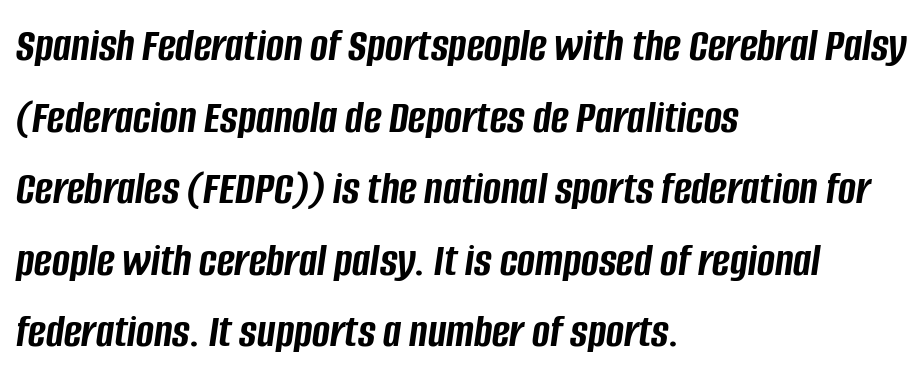
A clean baseline with only descenders dipping below it. Is the block centered? No — it sits flush against the left margin. What stands out about the letter spacing? Nothing — it is the standard amount. The rendering applies a slant to the glyphs.
